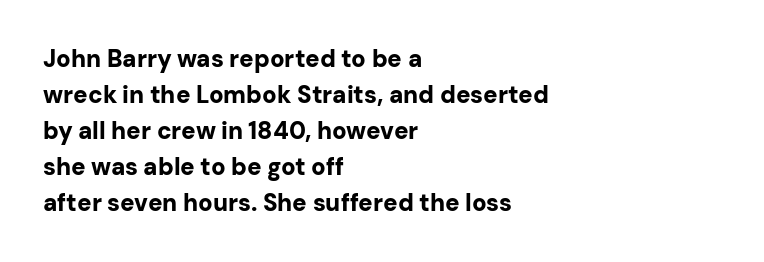
The image shows 24 px bold type, upright; set left-aligned, normal line spacing (1.5x), normal letter spacing, not underlined.
